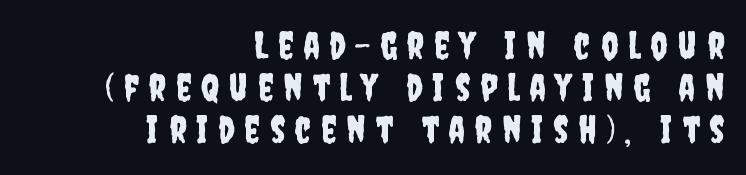
{"serif": "no", "italic": "no", "width": "condensed", "stroke_contrast": "low", "x_height": "large", "monospaced": "no", "underline": "no", "align": "right", "line_spacing": "tight", "line_spacing_ratio": 1.11, "letter_spacing": "wide", "letter_spacing_em": 0.26, "glyph_px": 38}
